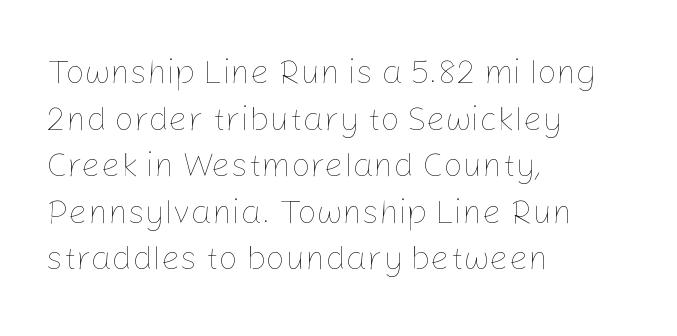
{"italic": "no", "bold": "no", "weight": "thin", "width": "normal", "stroke_contrast": "low", "x_height": "medium", "monospaced": "no", "underline": "no", "align": "left", "line_spacing": "normal", "line_spacing_ratio": 1.37, "letter_spacing": "normal", "letter_spacing_em": 0.0, "glyph_px": 34}
